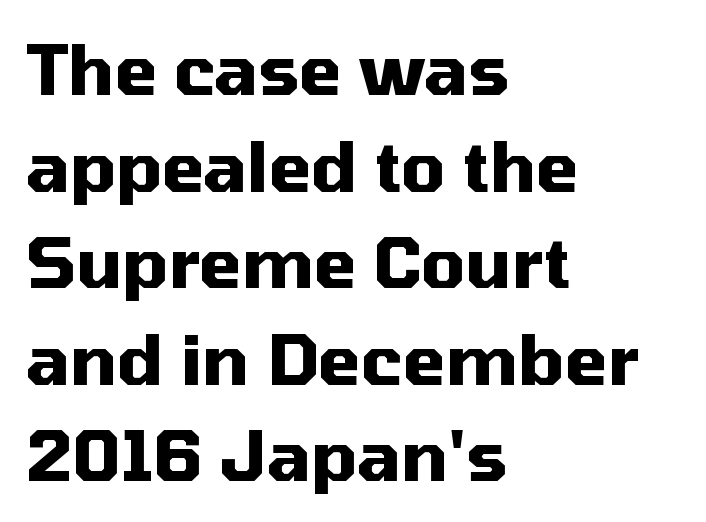
The image shows 69 px heavy sans-serif type, upright; set left-aligned, normal line spacing (1.4x), normal letter spacing, not underlined; medium stroke contrast and a medium x-height.
